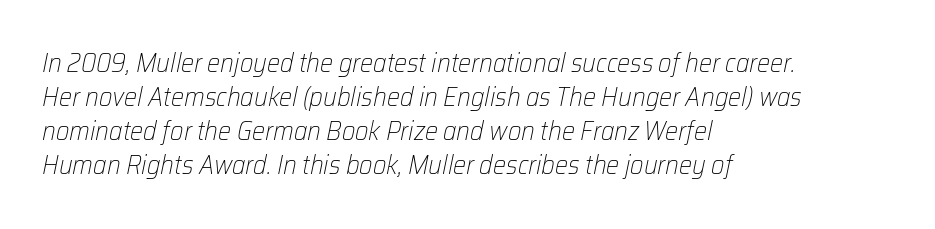
{"italic": "yes", "lean": "right", "slant_degrees": 12, "bold": "no", "underline": "no", "align": "left", "line_spacing": "normal", "line_spacing_ratio": 1.31, "letter_spacing": "normal", "letter_spacing_em": 0.0, "glyph_px": 26}
